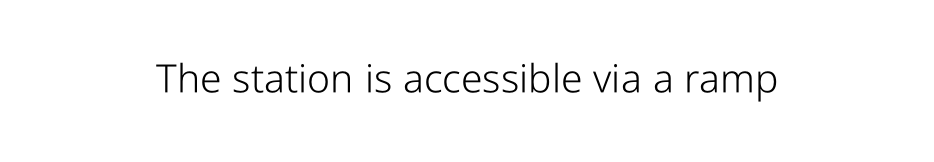
In terms of posture, this sample is upright. The tracking reads as untouched default to a designer's eye. This rendering features lettering with no underline. The passage shown is typed in a proportional face where columns would drift. This is not heavy type; no bold has been used.
